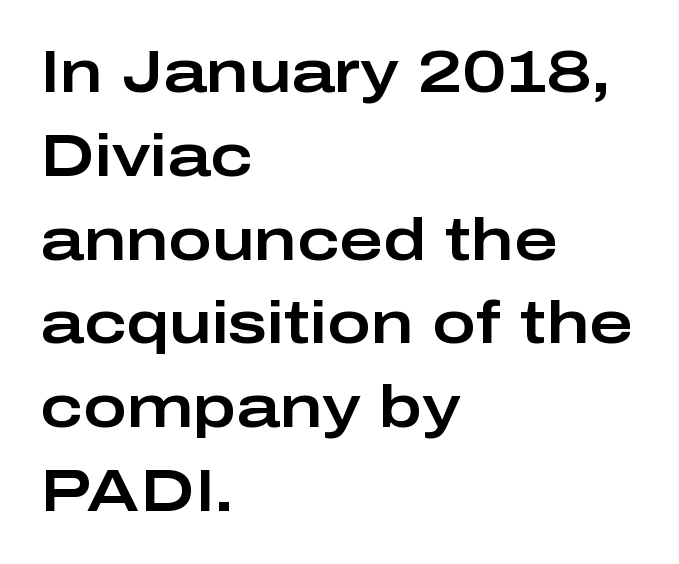
The glyphs in this specimen are sans serif. The rendering keeps characters at their native spacing. Italic? Not at all — the glyphs are vertical. This sample keeps an unexceptional amount of space between lines. The paragraph has a hard left edge and a soft right edge. These lines are rendered in a variable-pitch font.
